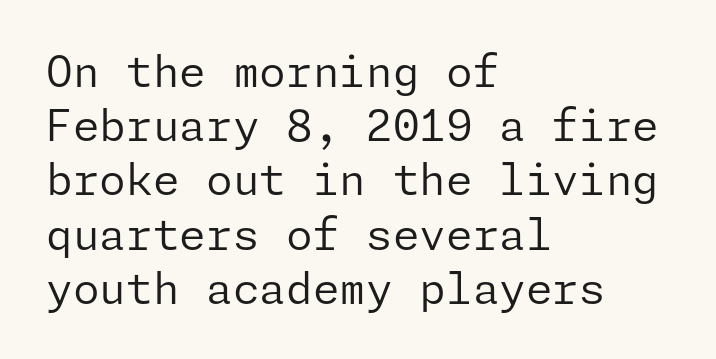
Upright lettering throughout. Only glyphs here, with clear space below each row. Line spacing here is normal. Layout note: lines flush left.
